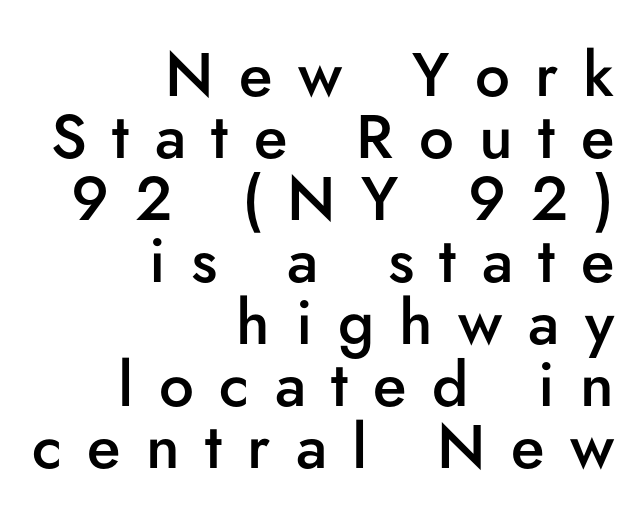
{"serif": "no", "italic": "no", "bold": "semi", "weight": "semibold", "width": "normal", "stroke_contrast": "low", "x_height": "small", "monospaced": "no", "underline": "no", "align": "right", "line_spacing": "tight", "line_spacing_ratio": 1.0, "letter_spacing": "wide", "letter_spacing_em": 0.41, "glyph_px": 62}
